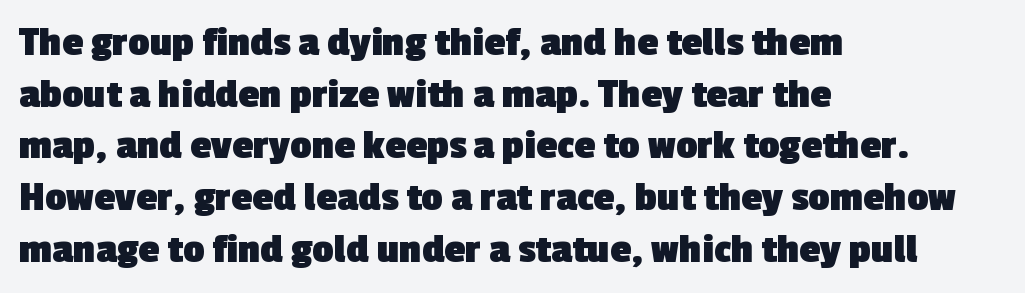
The image shows 42 px heavy sans-serif type; set left-aligned, line spacing 1.23x, normal letter spacing, not underlined; a medium x-height.
